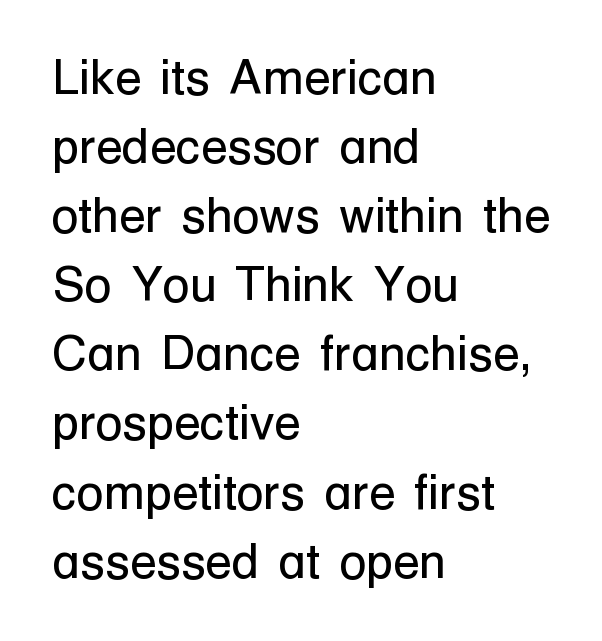
Q: Is the text bold? A: No.
Q: Is the text italic (slanted)? A: No, it is upright.
Q: Is the typeface a serif or a sans-serif typeface? A: Sans-serif.
Q: Is the text underlined? A: No.
Q: How is the paragraph aligned? A: Left-aligned.
Q: Is the spacing between letters normal or unusually wide? A: Normal.
Q: Is the spacing between lines tight, normal or loose? A: Normal.
Q: Width (condensed, normal, or wide)? A: Normal.
Q: Stroke contrast? A: Low.
Q: x-height? A: Medium.
Q: Monospaced? A: No.
